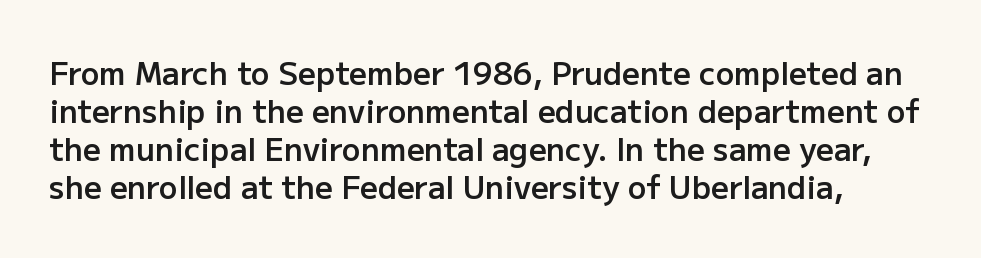
Q: Is the text bold? A: Semi-bold.
Q: Is the text italic (slanted)? A: No, it is upright.
Q: Is the typeface a serif or a sans-serif typeface? A: Sans-serif.
Q: Is the text underlined? A: No.
Q: How is the paragraph aligned? A: Left-aligned.
Q: Is the spacing between letters normal or unusually wide? A: Normal.
Q: Width (condensed, normal, or wide)? A: Normal.
Q: Stroke contrast? A: Low.
Q: x-height? A: Medium.
Q: Monospaced? A: No.
